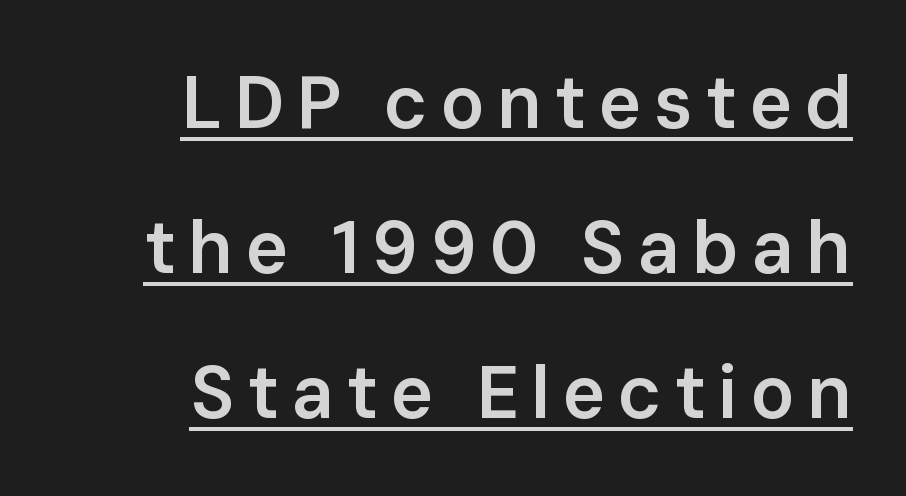
The glyphs have the mass of a demibold cut, below bold. If you drew a ruler down the right edge, every line would touch it. The type family on display is of the sans-serif kind. Character widths vary here, with narrow letters taking less room than wide ones.
